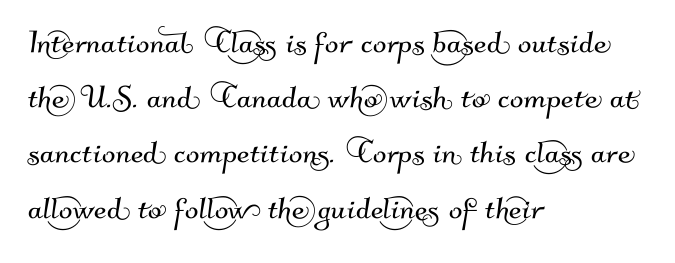
{"serif": "no", "width": "normal", "stroke_contrast": "medium", "x_height": "small", "monospaced": "no", "underline": "no", "align": "left", "line_spacing": "normal", "line_spacing_ratio": 1.38, "letter_spacing": "normal", "letter_spacing_em": 0.0, "glyph_px": 40}
